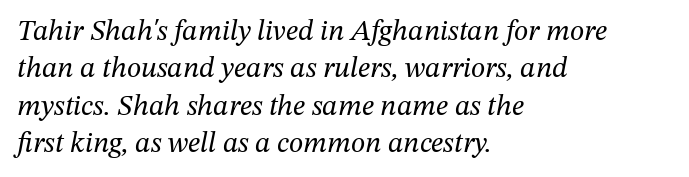
The axis of the letterforms is tilted away from vertical. You could not count columns in this text — the font is proportionally spaced. These lines are composed in type with serifs. The compositor pushed each line to the left boundary. Interline gaps are of average width in this sample.
